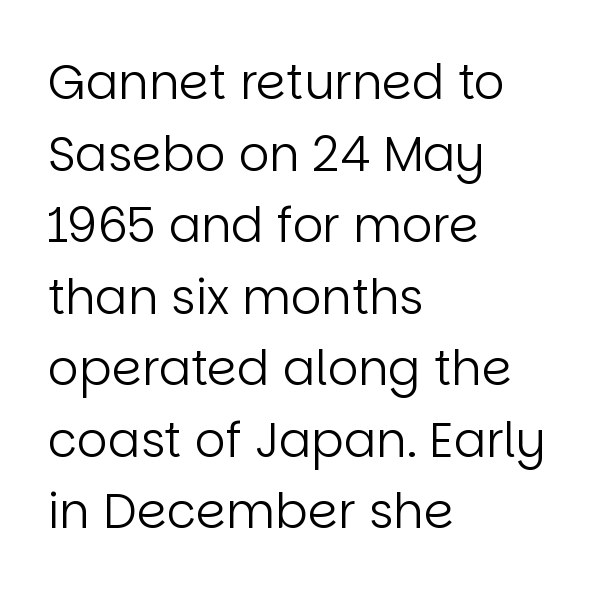
{"serif": "no", "italic": "no", "bold": "no", "weight": "regular", "width": "normal", "stroke_contrast": "low", "x_height": "large", "monospaced": "no", "underline": "no", "align": "left", "line_spacing": "normal", "line_spacing_ratio": 1.49, "letter_spacing": "normal", "letter_spacing_em": 0.0, "glyph_px": 48}
